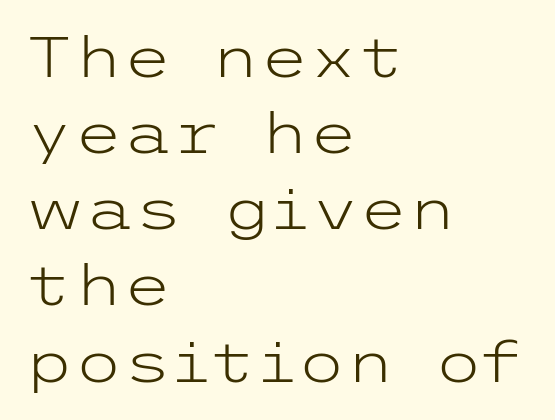
Q: Is the text bold? A: No.
Q: Is the text italic (slanted)? A: No, it is upright.
Q: Is the typeface a serif or a sans-serif typeface? A: Sans-serif.
Q: Is the text underlined? A: No.
Q: How is the paragraph aligned? A: Left-aligned.
Q: Is the spacing between letters normal or unusually wide? A: Normal.
Q: Is the spacing between lines tight, normal or loose? A: Normal.
Q: Width (condensed, normal, or wide)? A: Wide.
Q: Stroke contrast? A: Low.
Q: x-height? A: Medium.
